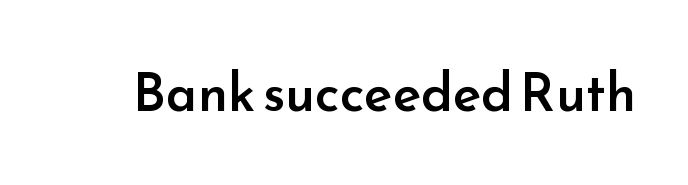
The image shows 53 px semibold sans-serif type, upright; set normal letter spacing, not underlined; low stroke contrast and a small x-height.
